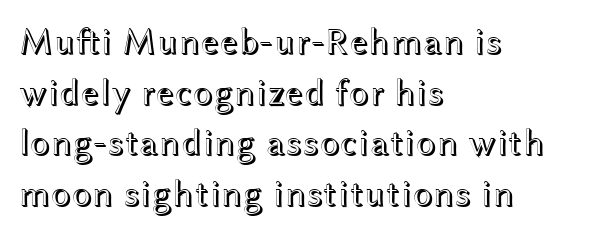
One-word summary of the alignment: left. Nothing unusual about the tracking: characters are spaced as the font intends. Leading: standard. Nobody drew a line under any word here.
